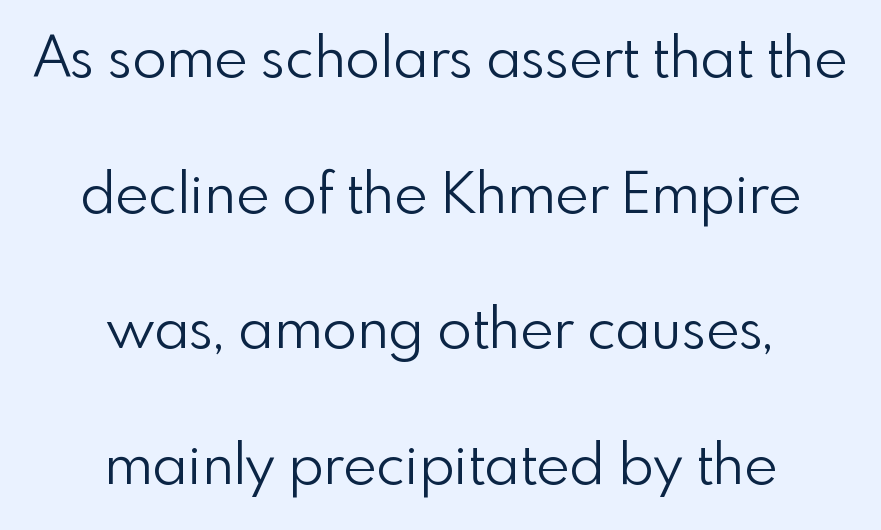
Q: Is the text bold? A: No.
Q: Is the text italic (slanted)? A: No, it is upright.
Q: Is the typeface a serif or a sans-serif typeface? A: Sans-serif.
Q: Is the text underlined? A: No.
Q: How is the paragraph aligned? A: Centered.
Q: Is the spacing between letters normal or unusually wide? A: Normal.
Q: Is the spacing between lines tight, normal or loose? A: Loose.
Q: Width (condensed, normal, or wide)? A: Normal.
Q: x-height? A: Small.
Q: Monospaced? A: No.
